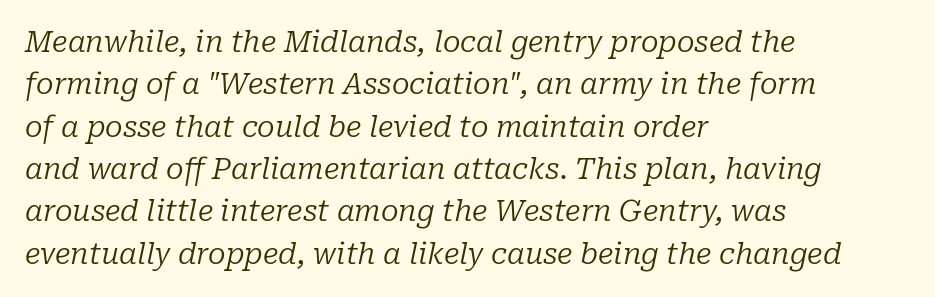
{"serif": "yes", "italic": "yes", "lean": "right", "slant_degrees": 10, "bold": "no", "weight": "regular", "width": "normal", "stroke_contrast": "low", "x_height": "medium", "monospaced": "no", "underline": "no", "align": "left", "line_spacing": "normal", "line_spacing_ratio": 1.46, "letter_spacing": "normal", "letter_spacing_em": 0.0, "glyph_px": 29}
